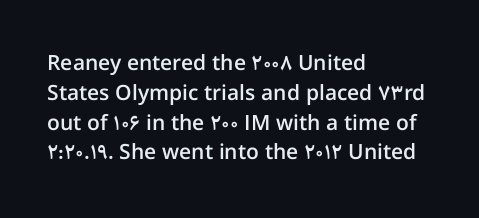
Q: Is the text bold? A: Semi-bold.
Q: Is the text italic (slanted)? A: No, it is upright.
Q: Is the text underlined? A: No.
Q: How is the paragraph aligned? A: Left-aligned.
Q: Is the spacing between letters normal or unusually wide? A: Normal.
Q: Is the spacing between lines tight, normal or loose? A: Normal.
